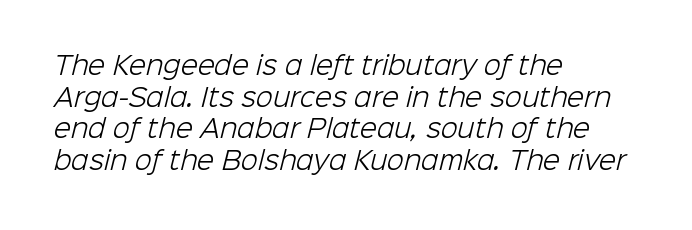
A quiet, ordinary-to-light weight characterises the typeface. Decoration check: the copy has no underline. What stands out about the letter spacing? Nothing — it is the standard amount. Every row of glyphs begins at an identical x-position on the left. Leading matches the norm, producing a regular column.
